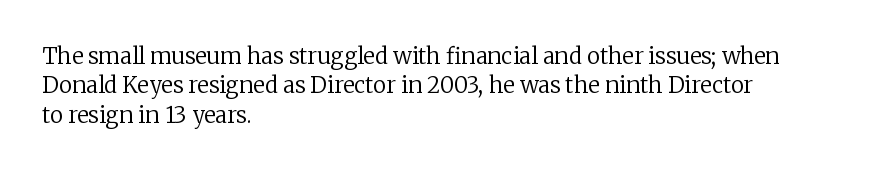
Caption: face not bold, strokes unweighted. Whoever set this chose a conventional vertical rhythm. This sample uses plain, unmodified letter spacing. The lettering stays uniformly vertical, giving the passage a roman look. Rule under the text: the space is simply empty.
